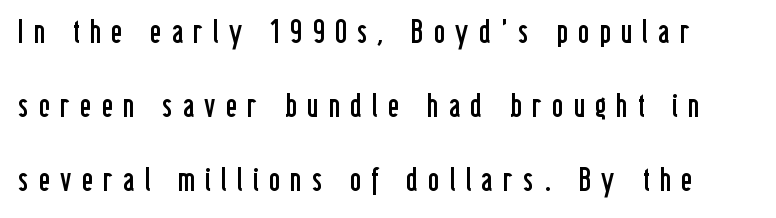
{"serif": "no", "italic": "no", "bold": "no", "weight": "regular", "width": "condensed", "stroke_contrast": "low", "x_height": "medium", "monospaced": "no", "underline": "no", "line_spacing": "loose", "line_spacing_ratio": 2.24, "letter_spacing": "wide", "letter_spacing_em": 0.32, "glyph_px": 33}
